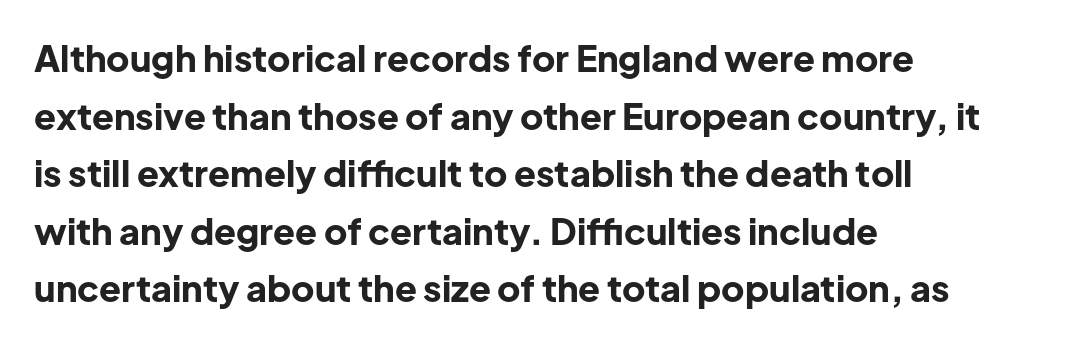
{"serif": "no", "italic": "no", "bold": "yes", "weight": "bold", "width": "normal", "stroke_contrast": "low", "x_height": "medium", "monospaced": "no", "underline": "no", "align": "left", "line_spacing": "normal", "line_spacing_ratio": 1.6, "letter_spacing": "normal", "letter_spacing_em": 0.0, "glyph_px": 36}
